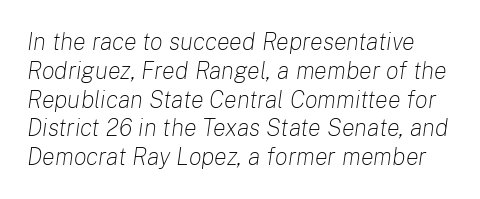
The face looks like a standard text weight, possibly lighter. You can tell it's italic because the verticals aren't actually vertical. No extra tracking has been applied to these lines. Letters rest on an invisible, unmarked baseline.
